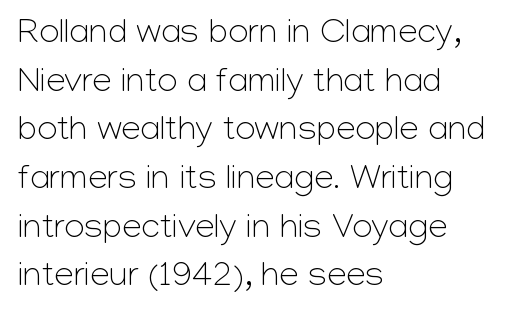
The image shows 35 px light sans-serif type, upright; set left-aligned, normal line spacing (1.39x), normal letter spacing, not underlined; low stroke contrast and a medium x-height.
